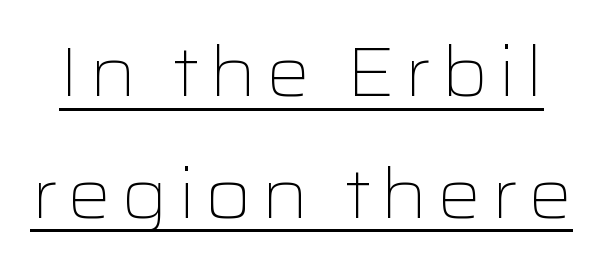
{"serif": "no", "italic": "no", "bold": "no", "weight": "light", "width": "wide", "stroke_contrast": "low", "x_height": "medium", "monospaced": "no", "underline": "yes", "line_spacing_ratio": 1.74, "glyph_px": 70}
